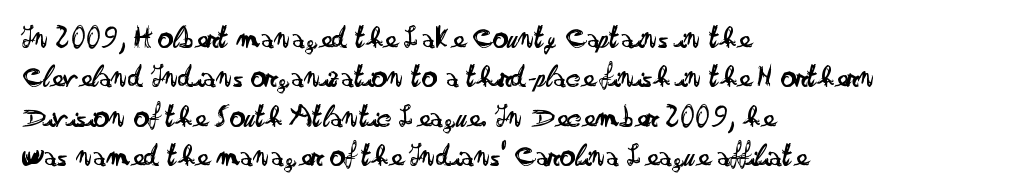
Q: Is the text bold? A: No.
Q: Is the text italic (slanted)? A: No, it is upright.
Q: Is the typeface a serif or a sans-serif typeface? A: Sans-serif.
Q: Is the text underlined? A: No.
Q: How is the paragraph aligned? A: Left-aligned.
Q: Is the spacing between letters normal or unusually wide? A: Normal.
Q: Is the spacing between lines tight, normal or loose? A: Normal.
Q: Width (condensed, normal, or wide)? A: Wide.
Q: Stroke contrast? A: Low.
Q: x-height? A: Small.
Q: Monospaced? A: No.
